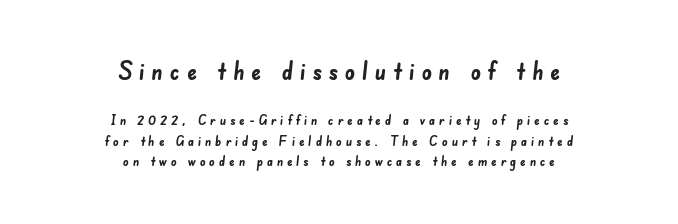
Only glyphs here, with clear space below each row. Note: larger setting up top, smaller setting below. Loose tracking; the words dissolve into strings of separated letters. The letters are bold, with thick, heavy strokes. The space between consecutive lines is moderate.
